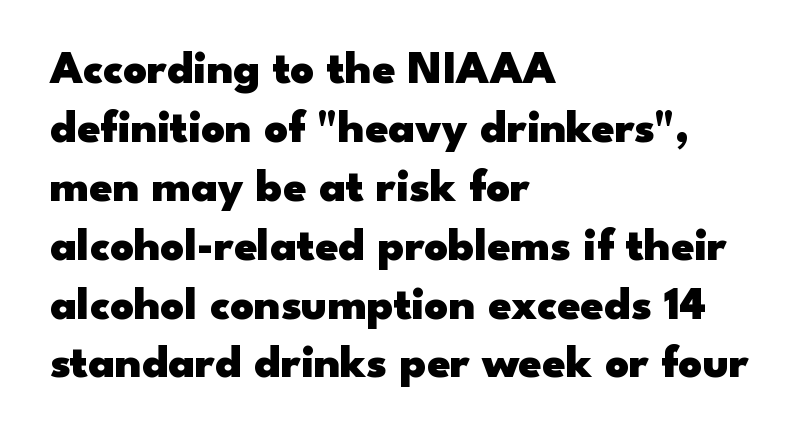
The face used here is a sans, in the tradition of grotesques and geometrics. Descenders hang freely into open space. Default kerning and tracking; the words read as compact shapes. Tall strokes in this sample are plumb rather than angled.
